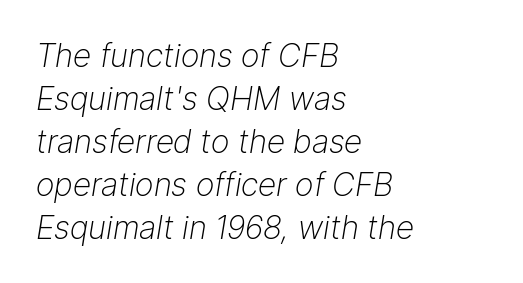
The image shows 32 px light type, italic (leaning right); set left-aligned, normal line spacing (1.34x), normal letter spacing, not underlined; low stroke contrast and a medium x-height.
